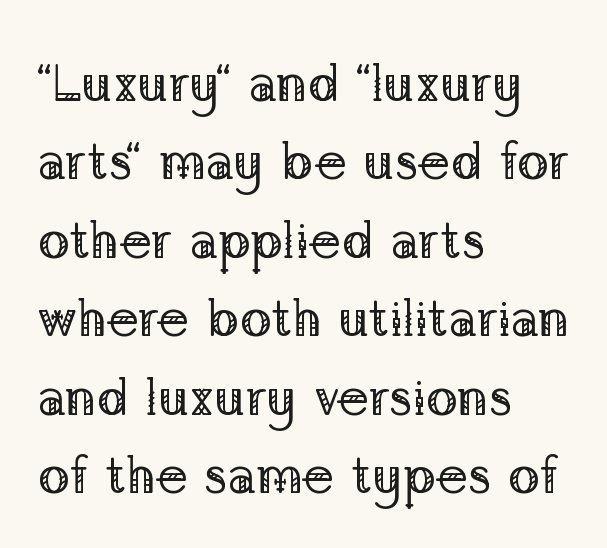
Q: Is the text bold? A: No.
Q: Is the text italic (slanted)? A: No, it is upright.
Q: Is the typeface a serif or a sans-serif typeface? A: Serif.
Q: Is the text underlined? A: No.
Q: How is the paragraph aligned? A: Left-aligned.
Q: Is the spacing between letters normal or unusually wide? A: Normal.
Q: Is the spacing between lines tight, normal or loose? A: Normal.
Q: Width (condensed, normal, or wide)? A: Normal.
Q: Stroke contrast? A: Low.
Q: x-height? A: Medium.
Q: Monospaced? A: No.
